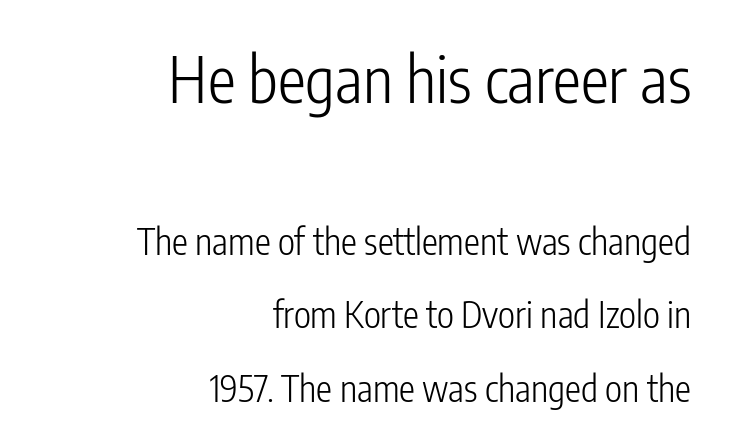
The area under the type is left untouched. The letters in the upper block stand taller than those in the block below. Unlike italic type, these characters show no tilt at all. These lines keep a tight, regular rhythm from letter to letter. Compared with a typical body face, this is equally light or lighter still.
